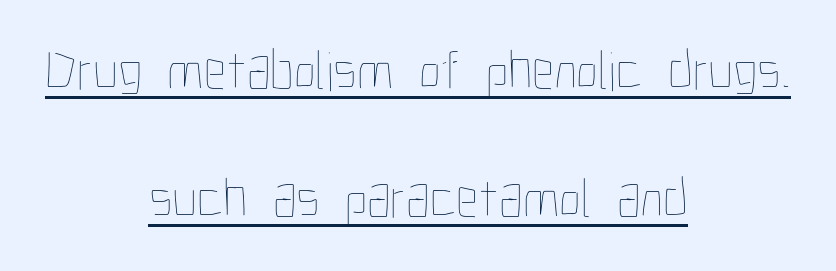
Q: Is the text bold? A: No.
Q: Is the text italic (slanted)? A: No, it is upright.
Q: Is the text underlined? A: Yes.
Q: How is the paragraph aligned? A: Centered.
Q: Is the spacing between letters normal or unusually wide? A: Normal.
Q: Is the spacing between lines tight, normal or loose? A: Loose.
Q: Width (condensed, normal, or wide)? A: Condensed.
Q: Stroke contrast? A: Low.
Q: x-height? A: Medium.
Q: Monospaced? A: No.
